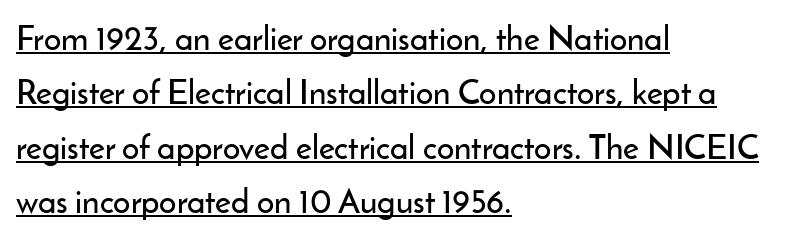
Between one letter and the next there's only the usual sliver of space. A classic flush-left, rag-right setting is used for this passage. No italicization has been applied; the sample stays upright. Students, observe the line beneath the letters — that is underlining.
